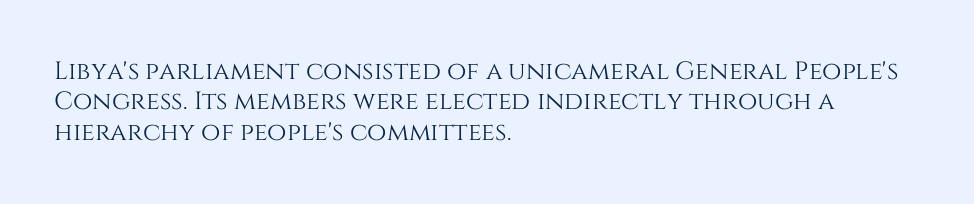
The typography opts for an upright posture over an oblique one. The letterforms sit shoulder to shoulder at normal distance. Compared with a centered layout, this one pins lines to the left instead. Descenders are the only things crossing below the line.
